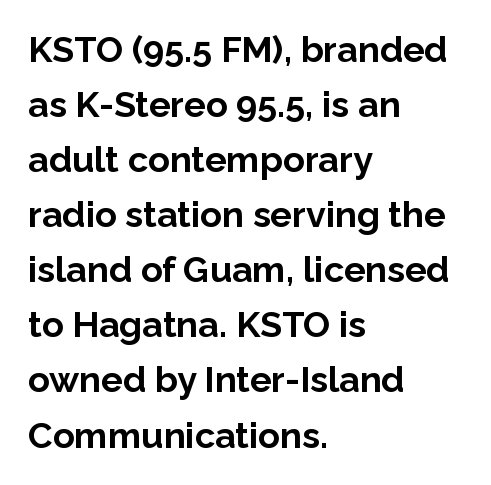
The type sits square on the baseline with zero lean. Does the leading feel generous? No, just average. Typesetter's note: full bold, strokes at maximum text heaviness. Note: no serifs on the glyphs.
